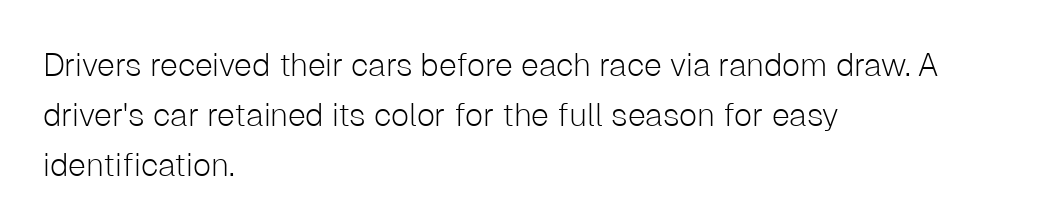
Look at the tracking — it's just the regular setting, nothing added. The string is rendered with underlining switched off. These glyphs show unthickened strokes, regular width or finer. This rendering employs a face without finishing strokes, i.e., a sans-serif. If you drew a ruler down the left edge, every line would touch it. Each letter keeps its own natural width here, so spacing adapts to shape.
